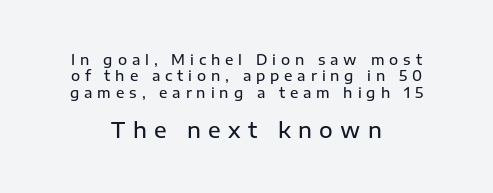
The line texture is sparse and dotted thanks to wide tracking. This is the regular roman posture of the typeface. A bit beefed up — I'd call it semibold rather than bold. Scale increases going downward across the two blocks. A clean baseline with only descenders dipping below it. These lines are centered, leaving both edges ragged.
